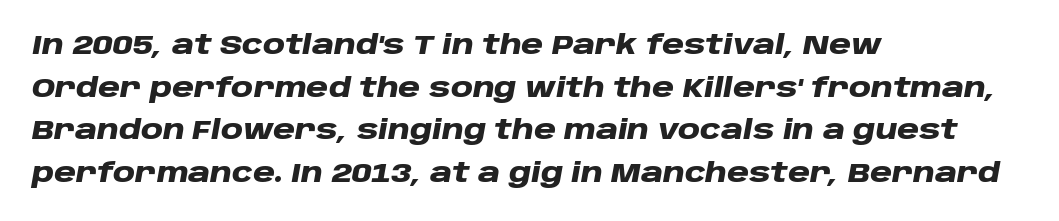
{"italic": "yes", "lean": "right", "slant_degrees": 10, "bold": "yes", "underline": "no", "align": "left", "line_spacing": "normal", "line_spacing_ratio": 1.58, "letter_spacing": "normal", "letter_spacing_em": 0.0, "glyph_px": 27}
